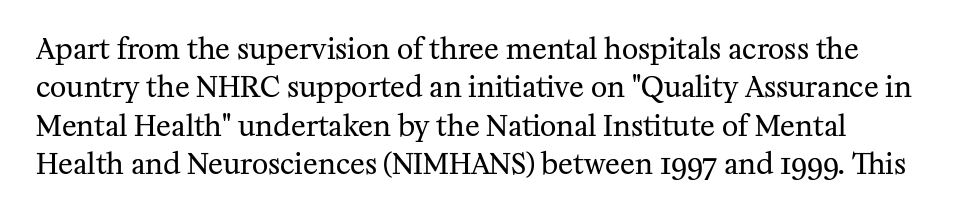
The passage shown is not bold in any degree. Do the letters lean? They stand straight. Quick note: interline space is typical. The face used here is proportionally spaced, like ordinary book or web type.
